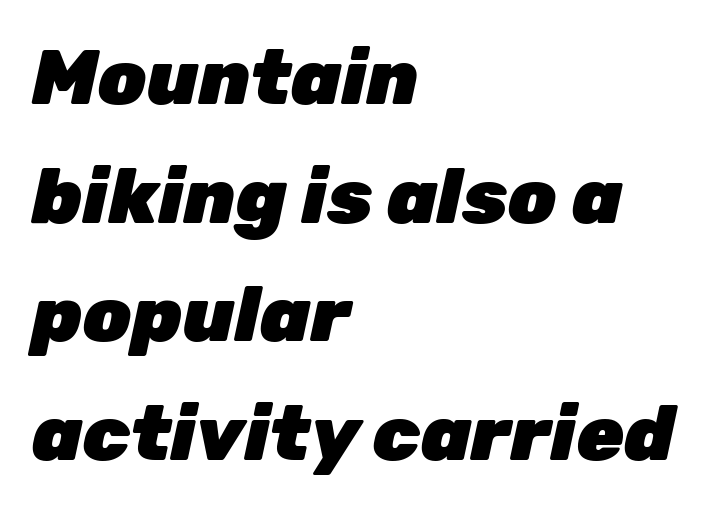
Character widths vary here, with narrow letters taking less room than wide ones. The passage shown is not underscored anywhere. The paragraph has a hard left edge and a soft right edge. Regular leading.
